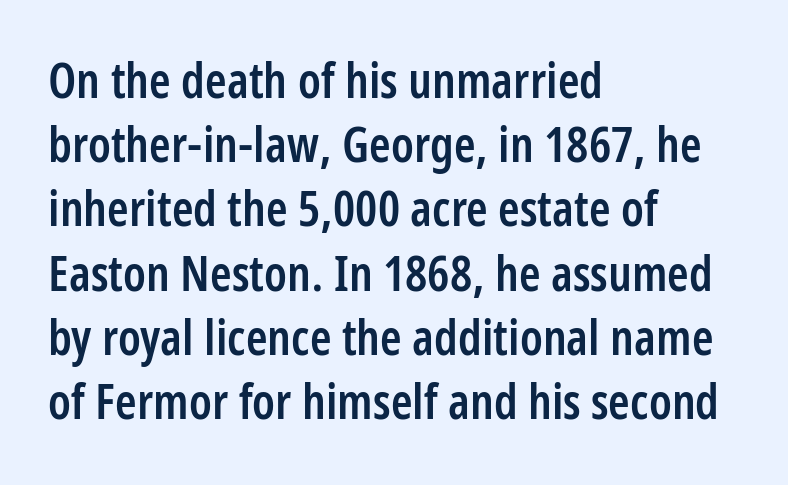
{"serif": "no", "italic": "no", "bold": "semi", "weight": "semibold", "width": "condensed", "stroke_contrast": "low", "x_height": "medium", "monospaced": "no", "underline": "no", "align": "left", "line_spacing": "normal", "line_spacing_ratio": 1.31, "letter_spacing": "normal", "letter_spacing_em": 0.0, "glyph_px": 49}
